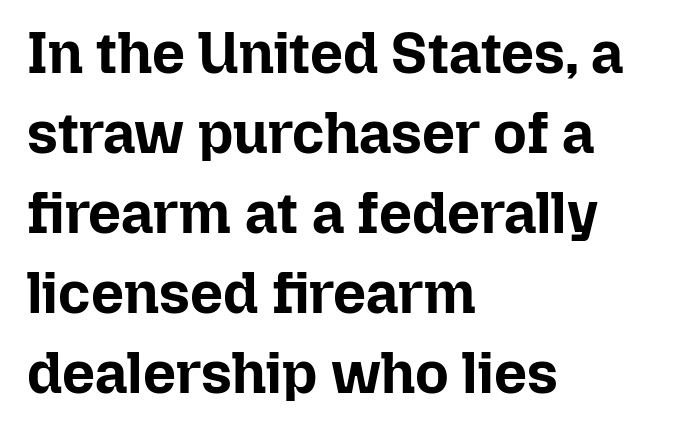
{"italic": "no", "bold": "yes", "weight": "bold", "width": "normal", "stroke_contrast": "low", "x_height": "medium", "monospaced": "no", "underline": "no", "align": "left", "line_spacing": "normal", "line_spacing_ratio": 1.38, "letter_spacing": "normal", "letter_spacing_em": 0.0, "glyph_px": 58}
